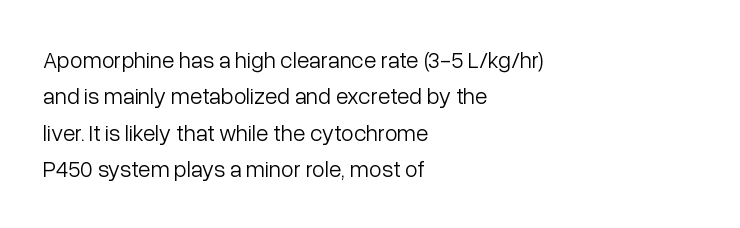
The image shows 23 px text type, upright; set left-aligned, normal line spacing (1.58x), normal letter spacing, not underlined.
